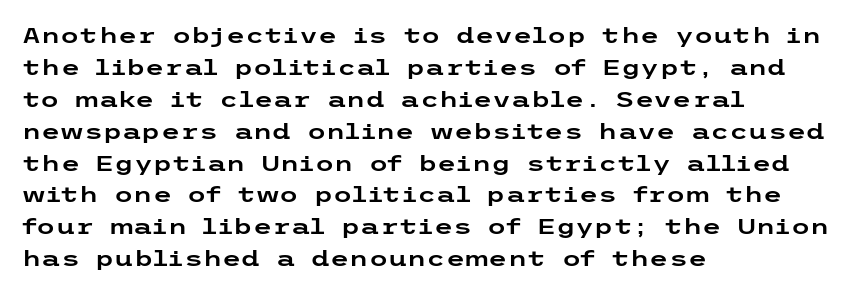
The image shows 22 px text type, upright; set left-aligned, normal line spacing (1.45x), normal letter spacing, not underlined.
